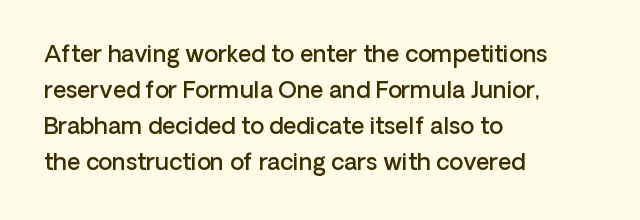
The image shows 23 px text type, upright; set left-aligned, normal line spacing (1.56x), normal letter spacing, not underlined.
